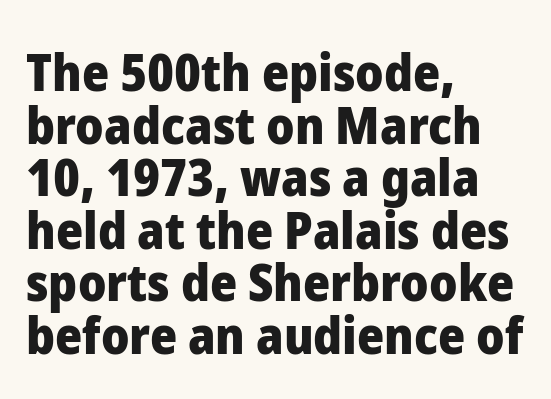
{"serif": "no", "italic": "no", "bold": "yes", "weight": "heavy", "width": "normal", "stroke_contrast": "low", "x_height": "medium", "monospaced": "no", "underline": "no", "align": "left", "line_spacing": "tight", "line_spacing_ratio": 1.01, "letter_spacing": "normal", "letter_spacing_em": 0.0, "glyph_px": 52}
